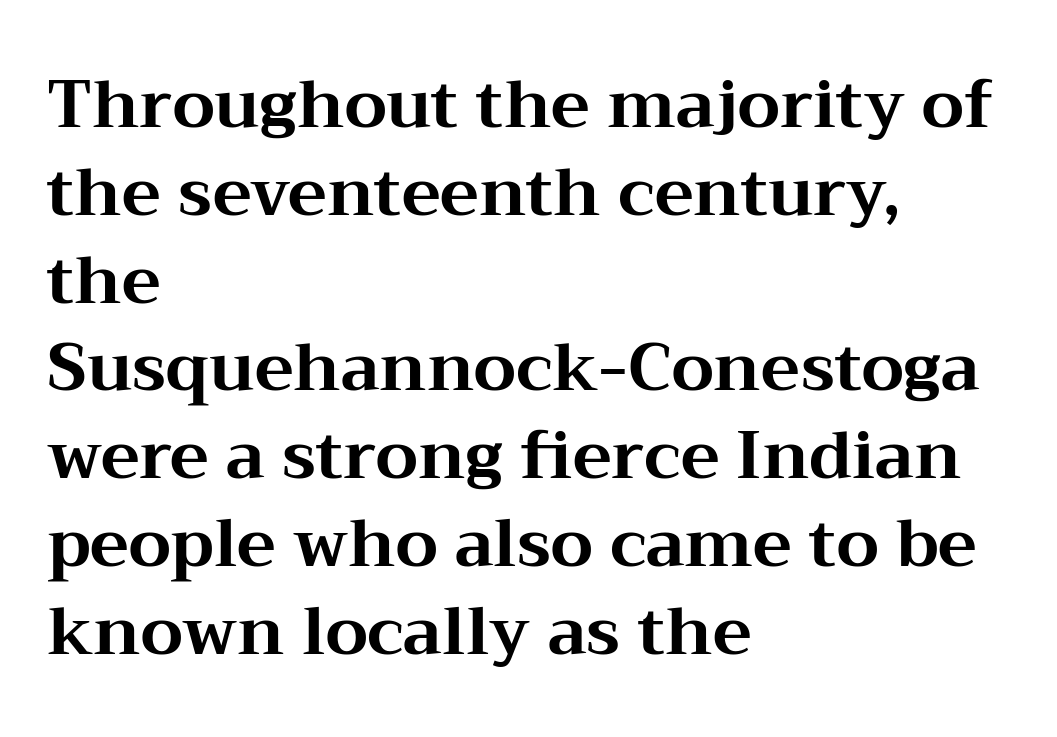
{"serif": "yes", "italic": "no", "bold": "yes", "weight": "bold", "width": "wide", "stroke_contrast": "medium", "x_height": "medium", "monospaced": "no", "underline": "no", "align": "left", "line_spacing": "normal", "line_spacing_ratio": 1.33, "letter_spacing": "normal", "letter_spacing_em": 0.0, "glyph_px": 66}
